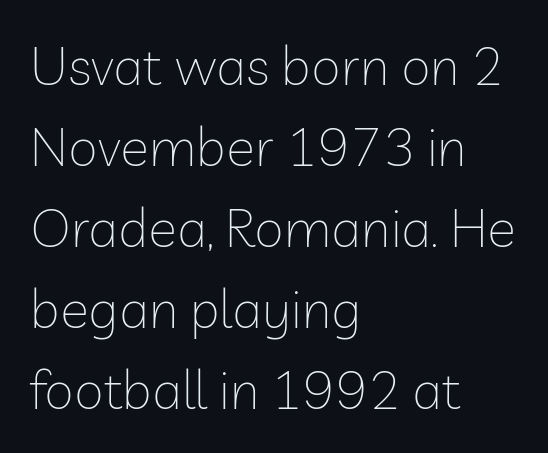
{"serif": "no", "italic": "no", "bold": "no", "weight": "thin", "width": "normal", "stroke_contrast": "low", "x_height": "medium", "monospaced": "no", "underline": "no", "align": "left", "line_spacing": "normal", "line_spacing_ratio": 1.5, "letter_spacing": "normal", "letter_spacing_em": 0.0, "glyph_px": 54}
